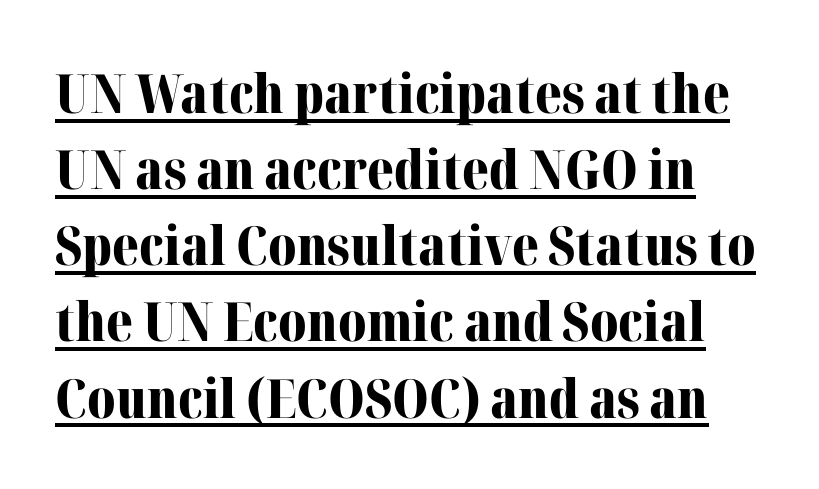
The image shows 54 px bold serif type, upright; set normal line spacing (1.41x), normal letter spacing, underlined; medium stroke contrast and a medium x-height.
